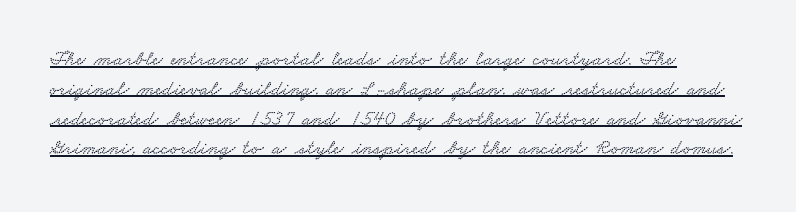
{"underline": "yes", "align": "left", "line_spacing": "normal", "line_spacing_ratio": 1.42, "letter_spacing": "normal", "letter_spacing_em": 0.0, "glyph_px": 21}
